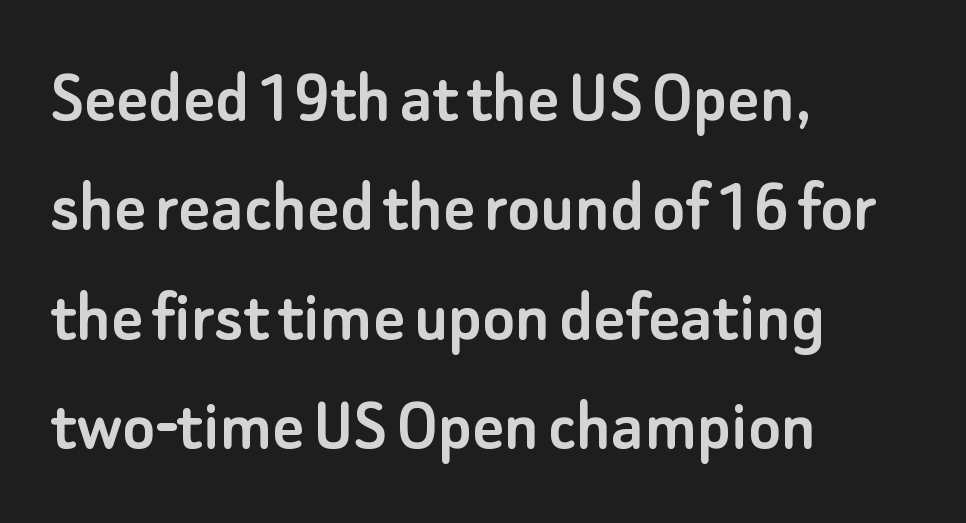
Q: Is the text italic (slanted)? A: No, it is upright.
Q: Is the typeface a serif or a sans-serif typeface? A: Sans-serif.
Q: Is the text underlined? A: No.
Q: How is the paragraph aligned? A: Left-aligned.
Q: Is the spacing between letters normal or unusually wide? A: Normal.
Q: Is the spacing between lines tight, normal or loose? A: Normal.
Q: Width (condensed, normal, or wide)? A: Normal.
Q: Stroke contrast? A: Low.
Q: x-height? A: Small.
Q: Monospaced? A: No.
